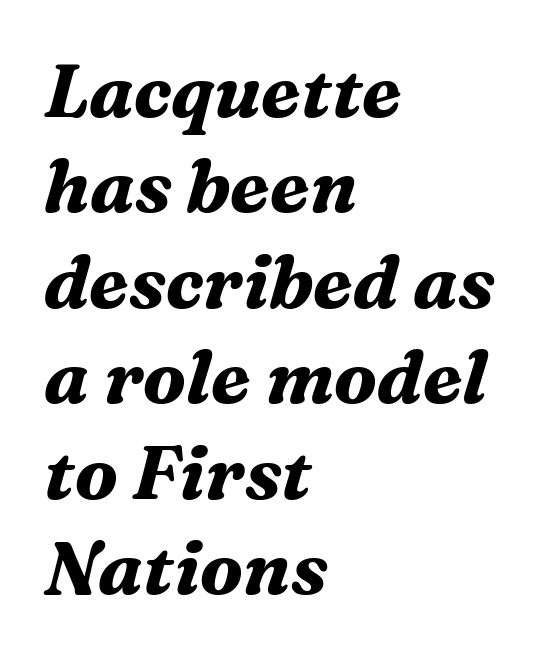
Slanted lettering throughout. The line texture is even and compact thanks to regular tracking. How would I describe the line gaps? Plain and ordinary. These lines are rendered in a variable-pitch font.
